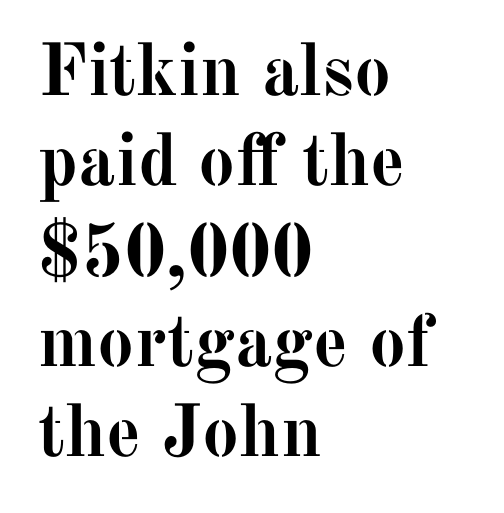
Here the glyphs are tracked normally, forming tight word shapes. The passage shown is not underscored anywhere. The face used here is proportionally spaced, like ordinary book or web type. When letters stand straight like this, we call the style roman or upright. The letters are bold, with thick, heavy strokes. Caption: multi-line text, flush left, ragged right.
